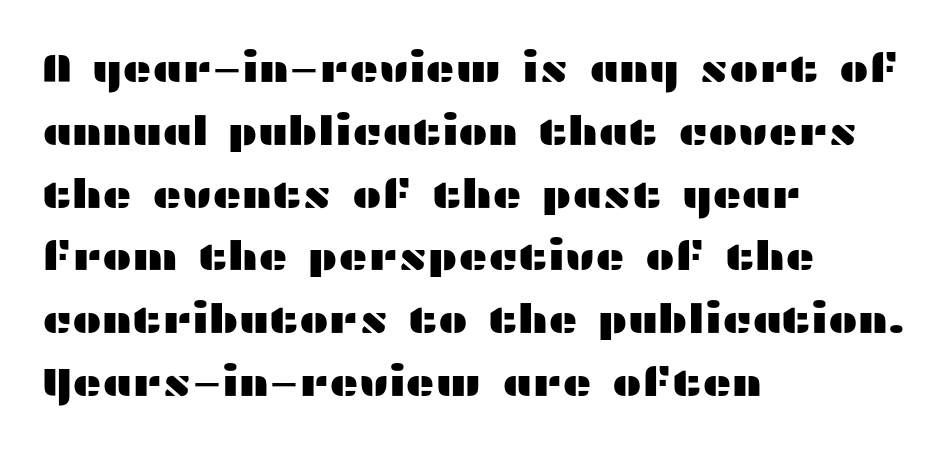
{"serif": "no", "italic": "no", "width": "wide", "stroke_contrast": "medium", "x_height": "medium", "monospaced": "no", "underline": "no", "align": "left", "line_spacing": "normal", "line_spacing_ratio": 1.57, "letter_spacing": "normal", "letter_spacing_em": 0.0, "glyph_px": 40}
